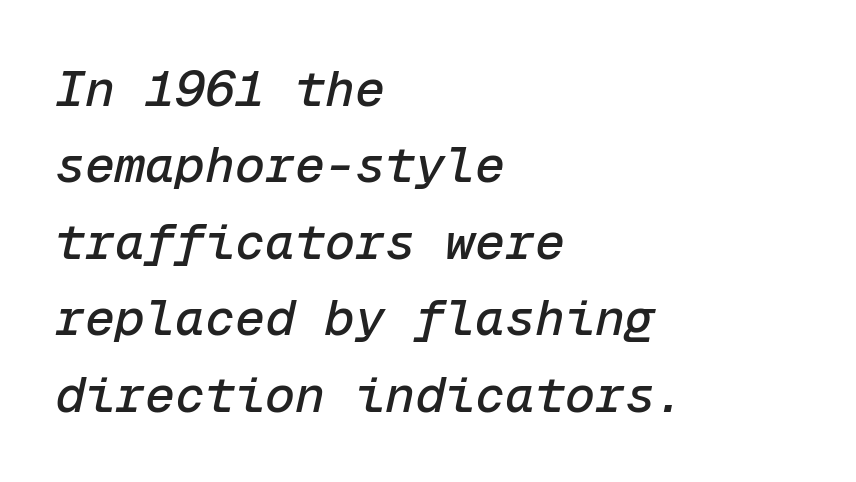
{"italic": "yes", "lean": "right", "slant_degrees": 12, "width": "normal", "stroke_contrast": "low", "x_height": "medium", "monospaced": "yes", "underline": "no", "align": "left", "line_spacing": "normal", "line_spacing_ratio": 1.53, "letter_spacing": "normal", "letter_spacing_em": 0.0, "glyph_px": 50}
